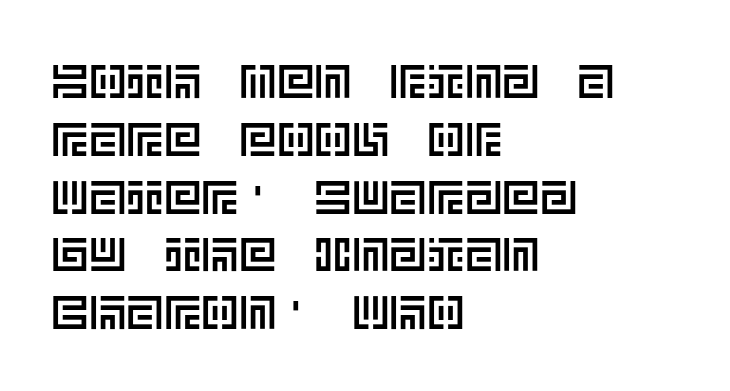
Q: Is the text italic (slanted)? A: No, it is upright.
Q: Is the text underlined? A: No.
Q: How is the paragraph aligned? A: Left-aligned.
Q: Is the spacing between letters normal or unusually wide? A: Normal.
Q: Width (condensed, normal, or wide)? A: Normal.
Q: x-height? A: Large.
